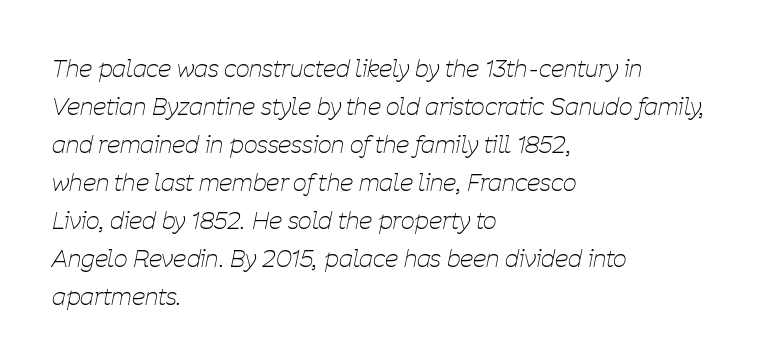
A typesetter would mark this as italic. This reads as an unemphasized weight, regular at the heaviest. Caption: standard tracking, unaltered. Any mark beneath the type? The region is blank. The paragraph shown leans on its left margin.
